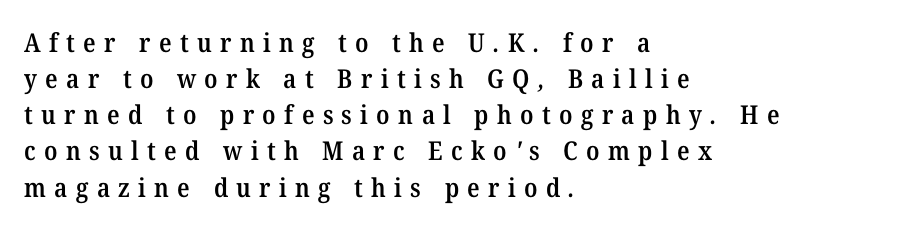
One glance says typical: line gaps are just what's usual. Characters follow at a spacing far wider than the type designer built in. A clean baseline with only descenders dipping below it. Set as a demibold, roughly 600 on the weight scale. The text block is weighted toward the left margin, trailing off unevenly rightward.
